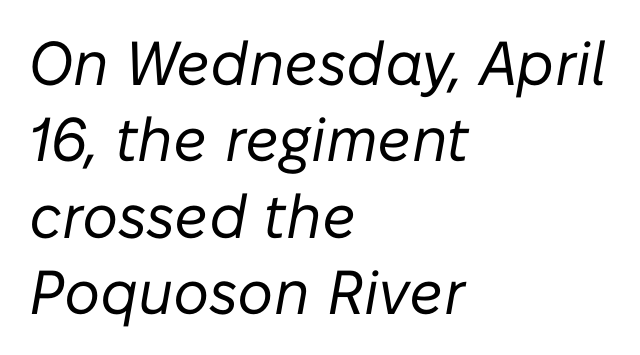
The passage shown is not underscored anywhere. The letterforms sit at book weight or below. The line texture is even and compact thanks to regular tracking. Think of a printed novel: that variable character pitch is what you see here. These lines stack with their left ends in a neat column.
